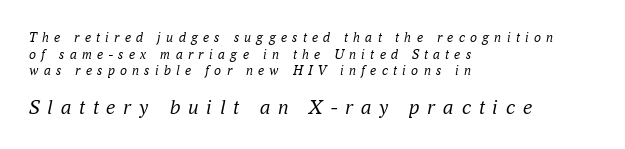
The axis of the letterforms is tilted away from vertical. Tracking value appears strongly positive — letters spread wide. The specimen omits any rule beneath the text block's lines. No extra ink here — the face is not bold. Size contrast runs from small at the top to large at the bottom.
